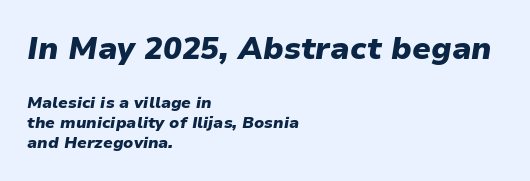
The image shows 31 px heavy type, italic (leaning right); set left-aligned, normal line spacing (1.25x), normal letter spacing, not underlined; the first (top) block is 1.94x larger; low stroke contrast and a medium x-height.
